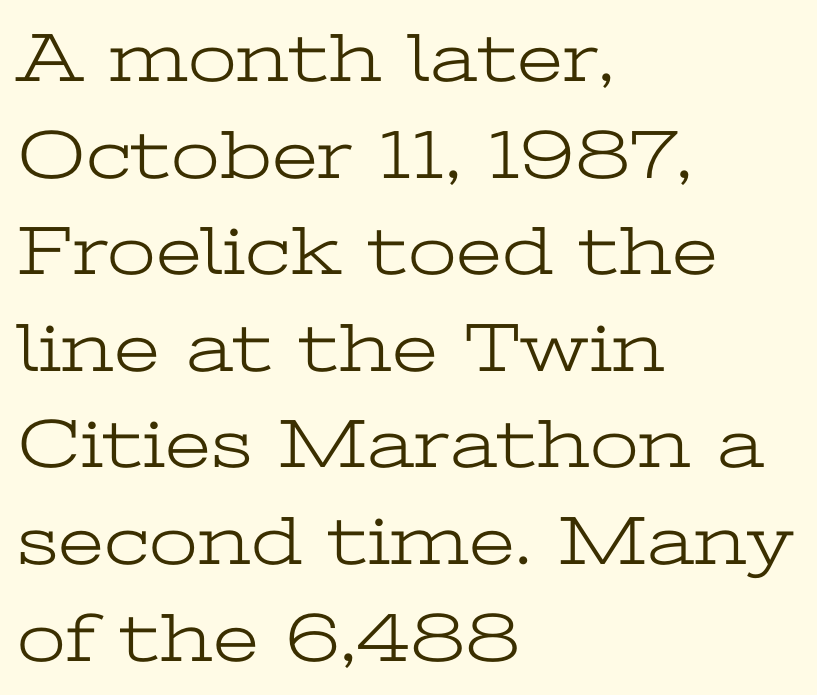
The axis of the letterforms is exactly vertical. Caption: multi-line text, flush left, ragged right. The passage shown is not underscored anywhere. Note the varied advance widths — an 'i' is clearly narrower than an 'm'. The weight would be labelled regular, book, light, or lighter still.
